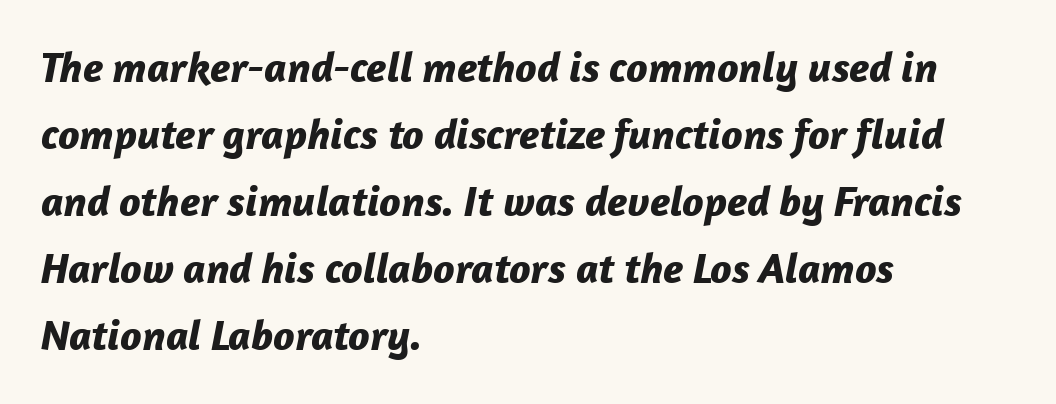
The image shows 43 px bold type, italic (leaning right); set left-aligned, normal line spacing (1.56x), normal letter spacing, not underlined; low stroke contrast and a medium x-height.
